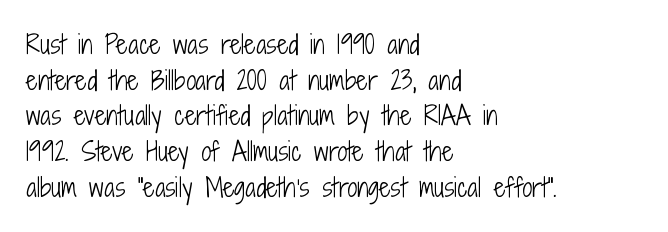
No word sits above an underline. These lines stack with their left ends in a neat column. The line-height multiplier appears to be the usual default. Ordinary non-slanted type is in use. Students, note that the glyphs here touch the page at normal intervals.
